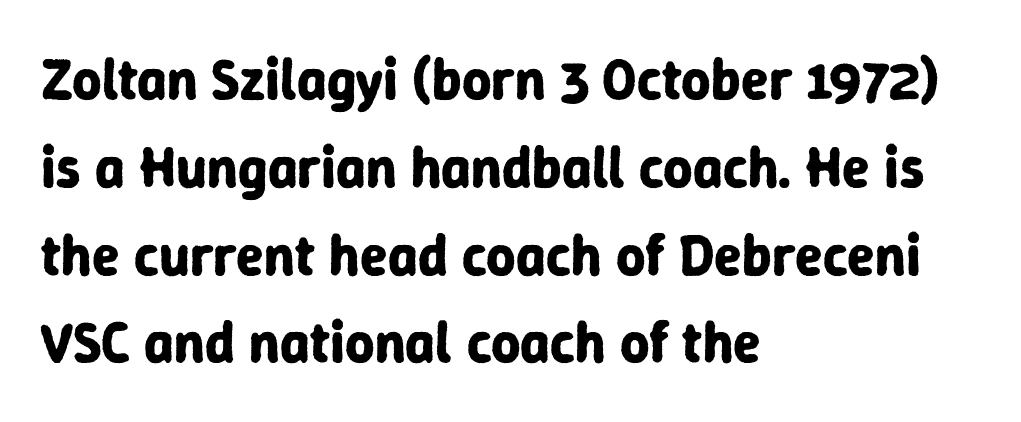
Q: Is the text bold? A: Yes.
Q: Is the text italic (slanted)? A: No, it is upright.
Q: Is the typeface a serif or a sans-serif typeface? A: Sans-serif.
Q: Is the text underlined? A: No.
Q: How is the paragraph aligned? A: Left-aligned.
Q: Is the spacing between letters normal or unusually wide? A: Normal.
Q: Is the spacing between lines tight, normal or loose? A: Normal.
Q: Width (condensed, normal, or wide)? A: Normal.
Q: Stroke contrast? A: Low.
Q: x-height? A: Medium.
Q: Monospaced? A: No.
